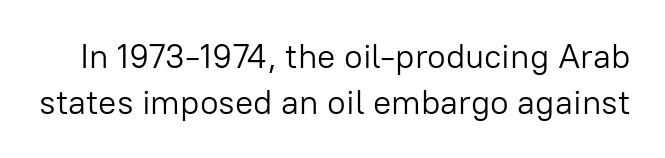
Do the letters lean? They stand straight. Is this a fixed-width face? No — the glyphs have proportional, varying widths. The font family rendered here belongs to the sans-serif group. How are the letters spaced? Ordinarily, with no added tracking.
